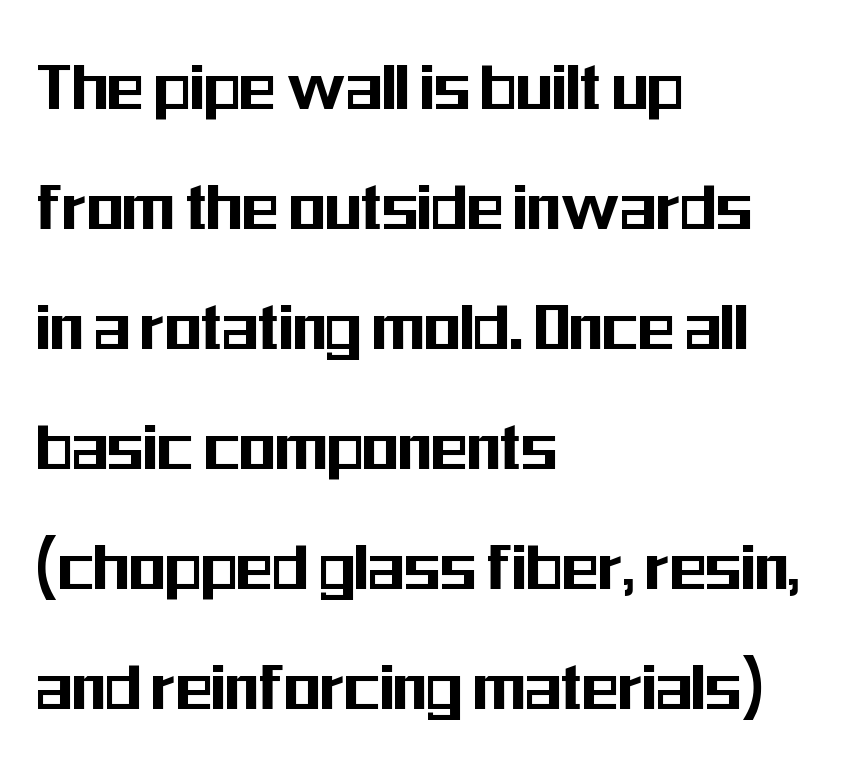
Classification — sans serif. Layout note: lines flush left. Between one letter and the next there's only the usual sliver of space. Think of a printed novel: that variable character pitch is what you see here. Decoration check: the copy has no underline. Successive baselines arrive at the customary interval.
